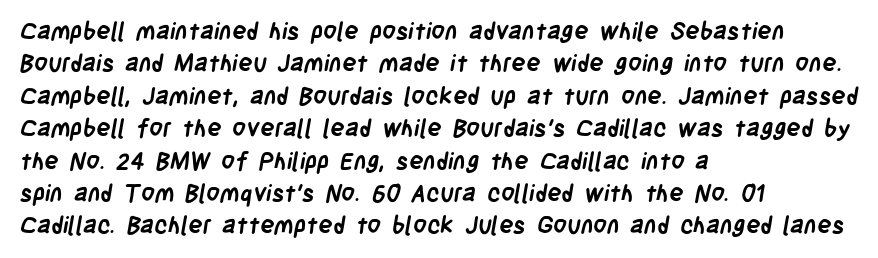
{"bold": "yes", "underline": "no", "align": "left", "line_spacing": "normal", "line_spacing_ratio": 1.35, "letter_spacing": "normal", "letter_spacing_em": 0.0, "glyph_px": 24}
